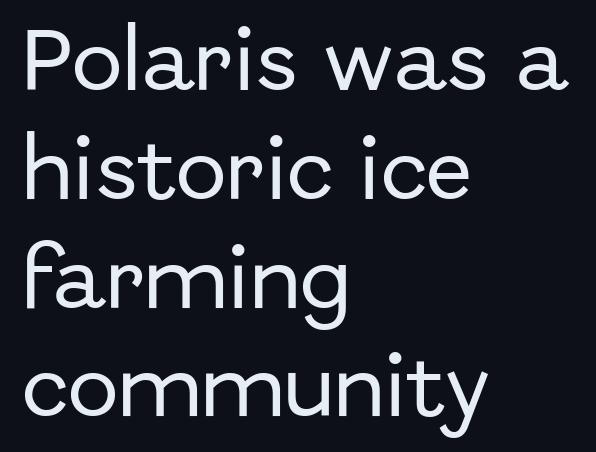
The lines are quadded left. One glance says typical: line gaps are just what's usual. Short note: letters normally spaced. Font category for this specimen: sans-serif. This rendering features lettering with no underline. Characters remain perfectly vertical along every line.
